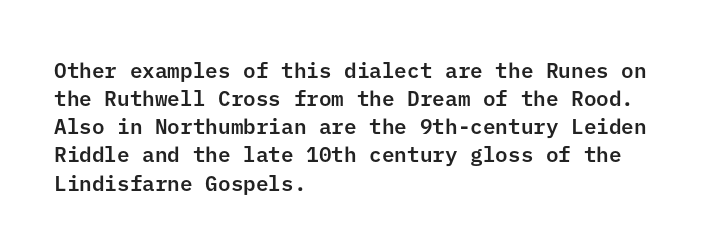
Teacher's note: observe the even left margin — that is flush-left alignment. No italicization has been applied; the sample stays upright. Clear beneath every line of the passage. Honestly, the letter spacing is just normal — you wouldn't notice it. A typesetter would call this leading conventional body-copy spacing.
